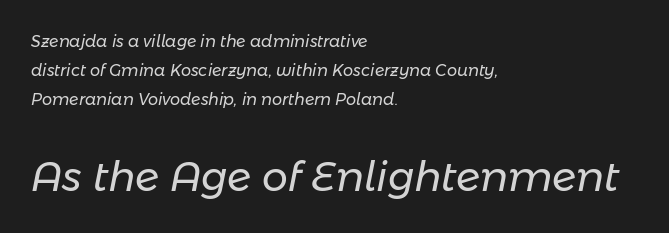
Q: Is the text bold? A: No.
Q: Is the text italic (slanted)? A: Yes, it leans right by about 11 degrees.
Q: Is the text underlined? A: No.
Q: How is the paragraph aligned? A: Left-aligned.
Q: Is the spacing between letters normal or unusually wide? A: Normal.
Q: Which block of text is set in a larger size, the first (top) or the second (bottom)? A: The second (bottom) one.
Q: Width (condensed, normal, or wide)? A: Normal.
Q: Stroke contrast? A: Low.
Q: x-height? A: Medium.
Q: Monospaced? A: No.
